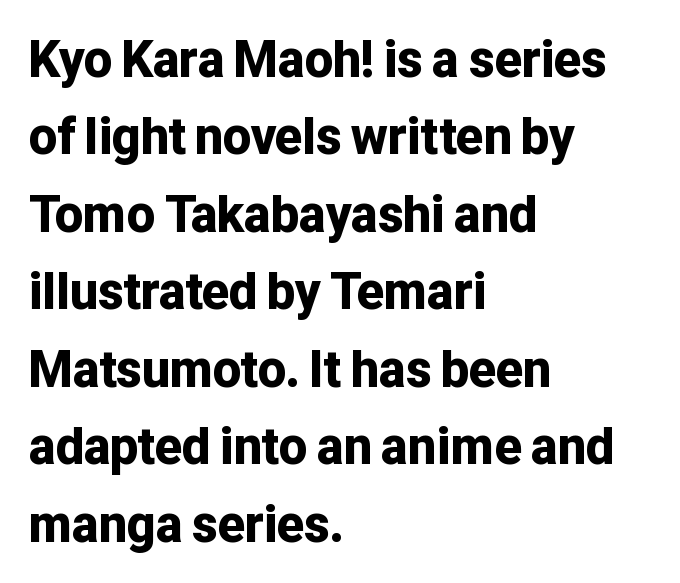
The image shows 50 px bold sans-serif type, upright; set left-aligned, normal line spacing (1.55x), normal letter spacing, not underlined; low stroke contrast and a medium x-height.
